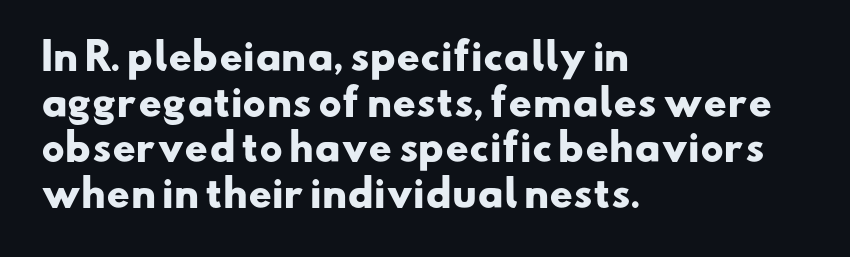
{"serif": "no", "bold": "yes", "weight": "heavy", "width": "wide", "stroke_contrast": "low", "x_height": "small", "monospaced": "no", "underline": "no", "align": "left", "line_spacing": "normal", "line_spacing_ratio": 1.27, "letter_spacing": "normal", "letter_spacing_em": 0.0, "glyph_px": 36}
